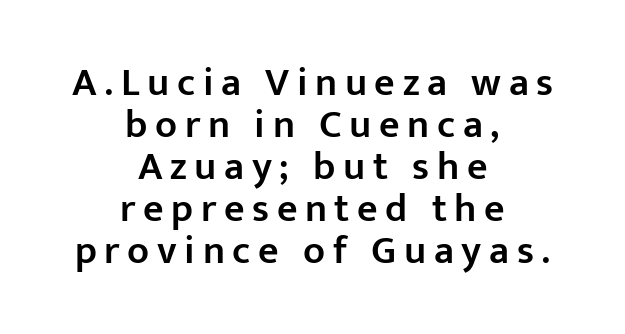
Nope, not italic — everything's standing straight. Notice how the passage keeps no hard edge, just a central spine. Students, this is semibold: more ink than regular, less than bold. This is sans-serif lettering, the kind often seen on screens and signage. The passage shown stacks its lines with hardly any gap.
